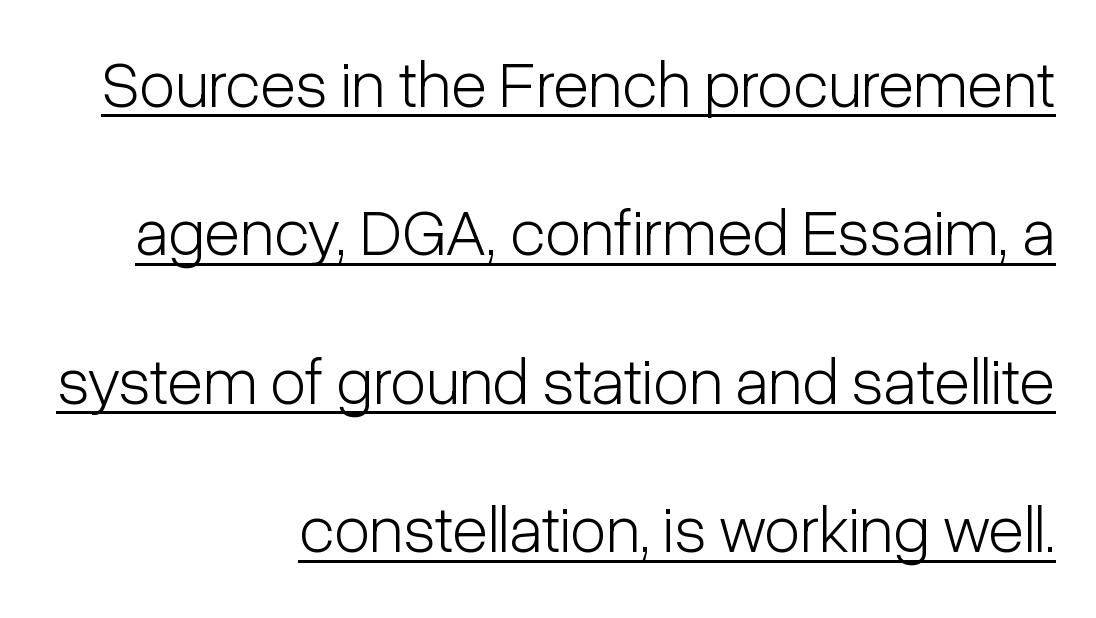
The image shows 66 px light, condensed sans-serif type, upright; set right-aligned, loose line spacing (2.25x), normal letter spacing, underlined; low stroke contrast and a medium x-height.
